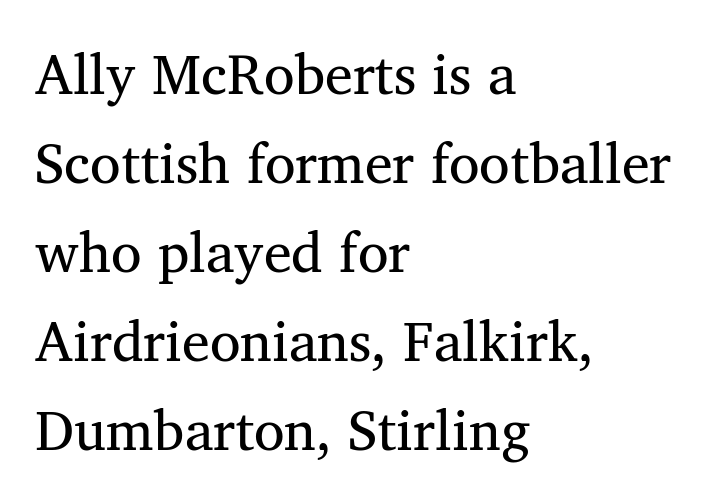
The image shows 56 px serif type, upright; set left-aligned, normal line spacing (1.59x), normal letter spacing, not underlined; medium stroke contrast and a medium x-height.
